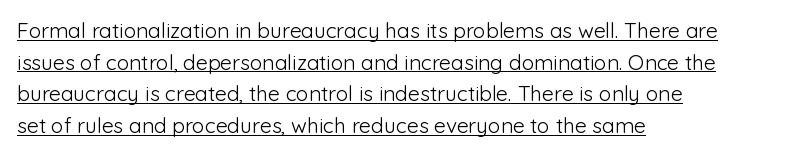
{"italic": "no", "bold": "no", "underline": "yes", "align": "left", "line_spacing": "normal", "line_spacing_ratio": 1.51, "letter_spacing": "normal", "letter_spacing_em": 0.0, "glyph_px": 21}
